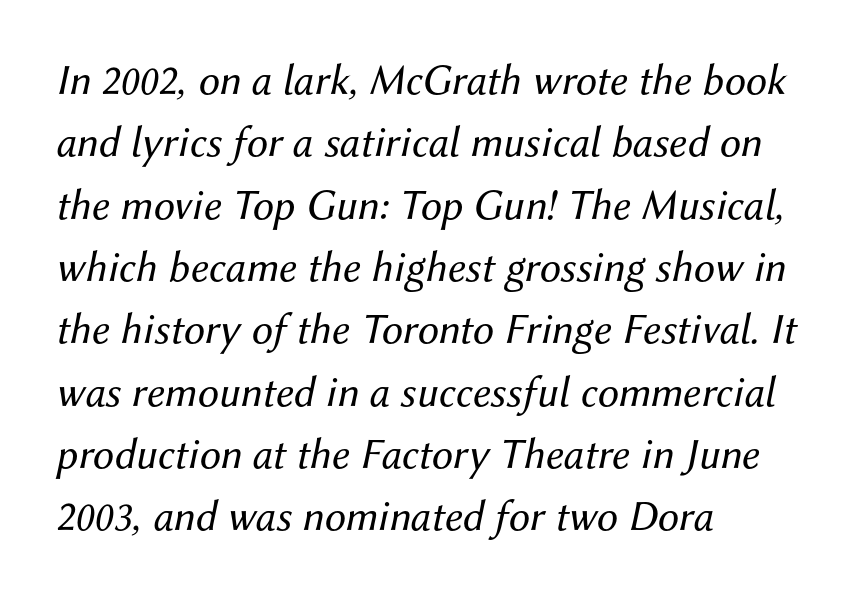
The image shows 43 px regular-weight type, italic (leaning right); set left-aligned, normal line spacing (1.45x), normal letter spacing, not underlined; medium stroke contrast and a medium x-height.
